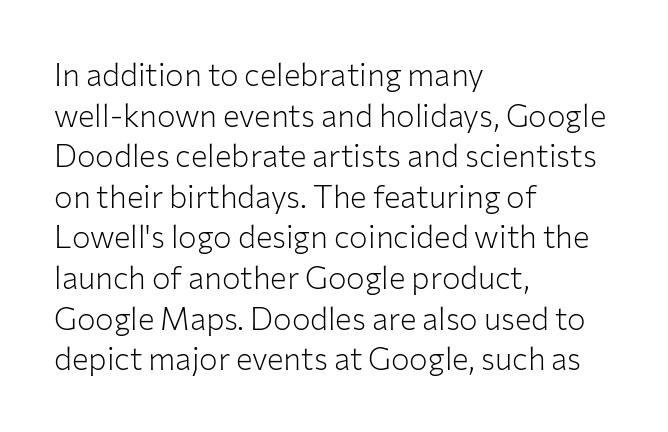
The image shows 31 px light sans-serif type, upright; set left-aligned, normal line spacing (1.31x), normal letter spacing, not underlined; low stroke contrast and a medium x-height.
